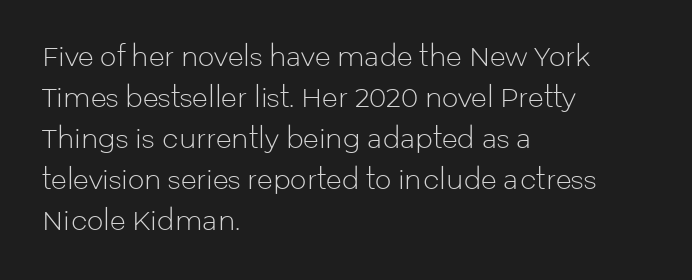
{"italic": "no", "bold": "no", "underline": "no", "align": "left", "line_spacing": "normal", "line_spacing_ratio": 1.58, "letter_spacing": "normal", "letter_spacing_em": 0.0, "glyph_px": 26}
